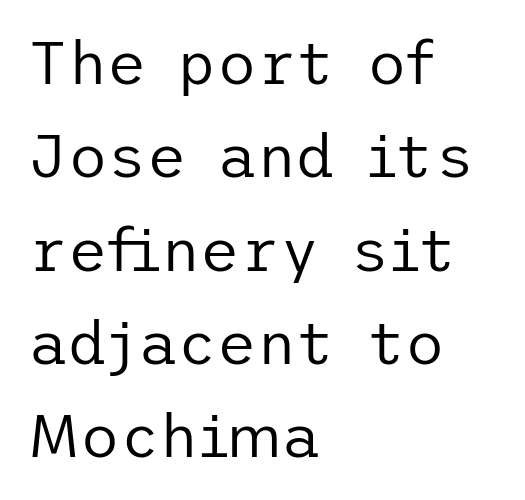
The image shows 61 px regular-weight sans-serif type, upright; set left-aligned, normal line spacing (1.53x), normal letter spacing, not underlined; low stroke contrast and a medium x-height.
